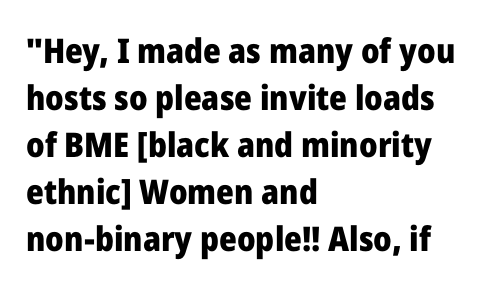
Q: Is the text bold? A: Yes.
Q: Is the text italic (slanted)? A: No, it is upright.
Q: Is the typeface a serif or a sans-serif typeface? A: Sans-serif.
Q: Is the text underlined? A: No.
Q: How is the paragraph aligned? A: Left-aligned.
Q: Is the spacing between letters normal or unusually wide? A: Normal.
Q: Is the spacing between lines tight, normal or loose? A: Normal.
Q: Width (condensed, normal, or wide)? A: Normal.
Q: Stroke contrast? A: Low.
Q: x-height? A: Medium.
Q: Monospaced? A: No.
